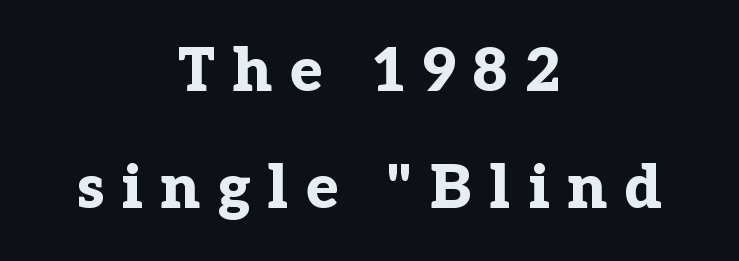
{"serif": "yes", "italic": "no", "bold": "yes", "weight": "bold", "width": "normal", "stroke_contrast": "low", "x_height": "medium", "monospaced": "no", "underline": "no", "align": "center", "line_spacing": "loose", "line_spacing_ratio": 1.91, "letter_spacing": "wide", "letter_spacing_em": 0.28, "glyph_px": 61}
